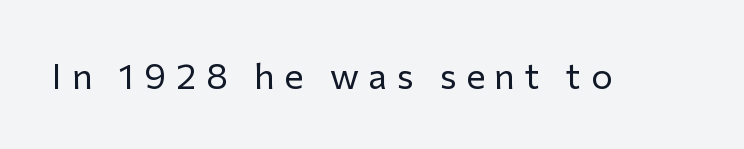
Q: Is the text bold? A: No.
Q: Is the text italic (slanted)? A: No, it is upright.
Q: Is the typeface a serif or a sans-serif typeface? A: Sans-serif.
Q: Is the text underlined? A: No.
Q: Is the spacing between letters normal or unusually wide? A: Unusually wide.
Q: Width (condensed, normal, or wide)? A: Normal.
Q: Stroke contrast? A: Low.
Q: x-height? A: Medium.
Q: Monospaced? A: No.
